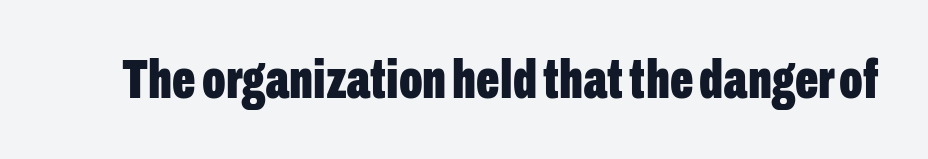
Q: Is the text bold? A: Yes.
Q: Is the text italic (slanted)? A: No, it is upright.
Q: Is the typeface a serif or a sans-serif typeface? A: Sans-serif.
Q: Is the text underlined? A: No.
Q: Is the spacing between letters normal or unusually wide? A: Normal.
Q: Width (condensed, normal, or wide)? A: Condensed.
Q: Stroke contrast? A: Low.
Q: x-height? A: Medium.
Q: Monospaced? A: No.
